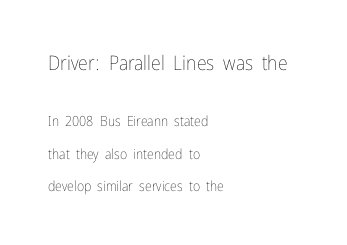
The image shows 20 px text type, upright; set left-aligned, loose line spacing (2.34x), normal letter spacing, not underlined; the first (top) block is 1.43x larger.
